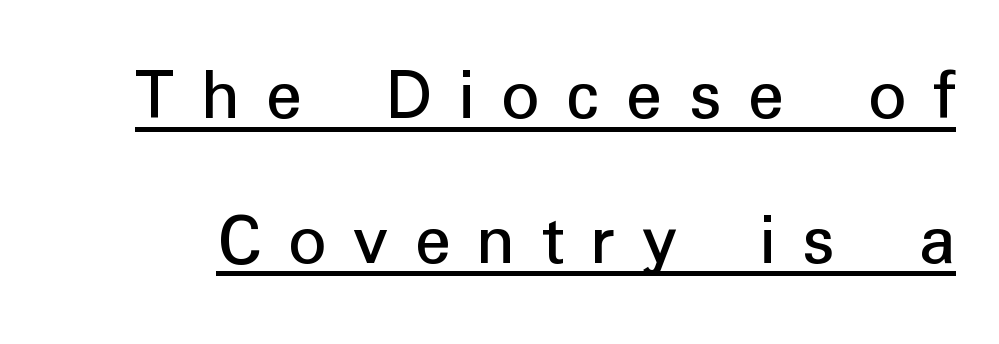
Q: Is the text italic (slanted)? A: No, it is upright.
Q: Is the typeface a serif or a sans-serif typeface? A: Sans-serif.
Q: Is the text underlined? A: Yes.
Q: Is the spacing between letters normal or unusually wide? A: Unusually wide.
Q: Is the spacing between lines tight, normal or loose? A: Loose.
Q: Width (condensed, normal, or wide)? A: Normal.
Q: Stroke contrast? A: Low.
Q: x-height? A: Medium.
Q: Monospaced? A: No.
